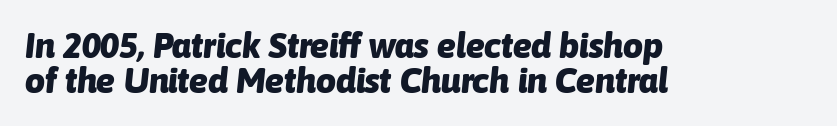
{"italic": "yes", "lean": "right", "slant_degrees": 6, "bold": "yes", "weight": "heavy", "width": "normal", "stroke_contrast": "low", "x_height": "medium", "monospaced": "no", "underline": "no", "align": "left", "line_spacing": "tight", "line_spacing_ratio": 0.99, "letter_spacing": "normal", "letter_spacing_em": 0.0, "glyph_px": 35}
